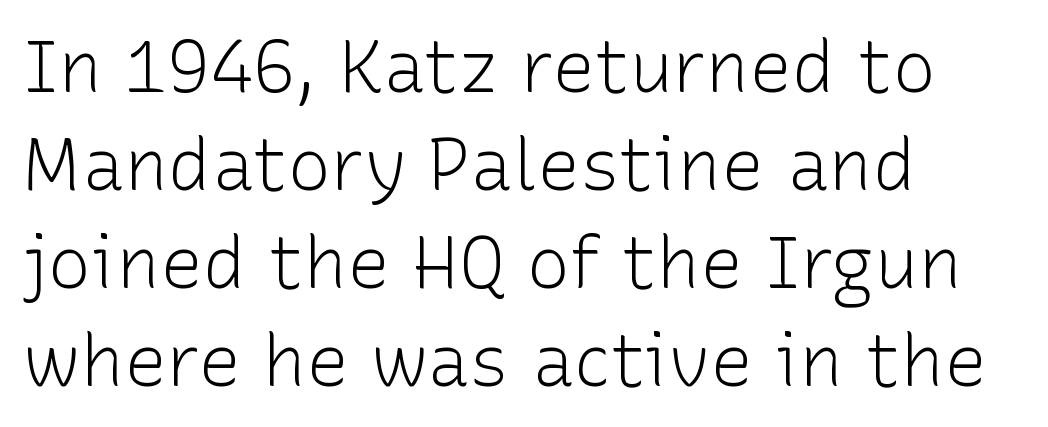
Note the varied advance widths — an 'i' is clearly narrower than an 'm'. Tracking here is standard; glyphs follow each other at the usual distance. Beneath every word, the page is bare. The leading is moderate, giving the passage an even texture. Each line starts at the same left margin while the right side varies.
